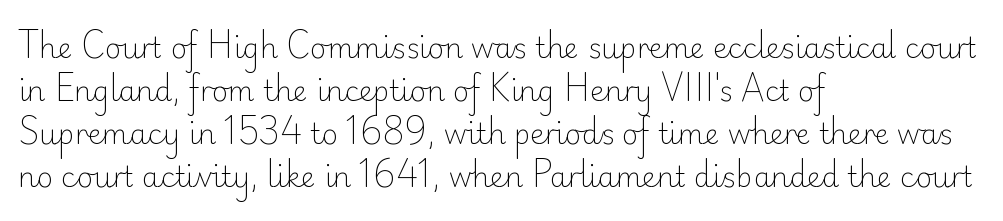
Q: Is the text bold? A: No.
Q: Is the text italic (slanted)? A: No, it is upright.
Q: Is the typeface a serif or a sans-serif typeface? A: Sans-serif.
Q: Is the text underlined? A: No.
Q: How is the paragraph aligned? A: Left-aligned.
Q: Is the spacing between letters normal or unusually wide? A: Normal.
Q: Is the spacing between lines tight, normal or loose? A: Normal.
Q: Width (condensed, normal, or wide)? A: Normal.
Q: Stroke contrast? A: Low.
Q: x-height? A: Small.
Q: Monospaced? A: No.
